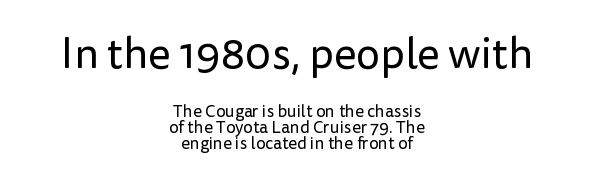
The image shows 43 px regular-weight sans-serif type, upright; set centered, tight line spacing (0.96x), normal letter spacing, not underlined; the first (top) block is 2.53x larger; low stroke contrast and a medium x-height.
